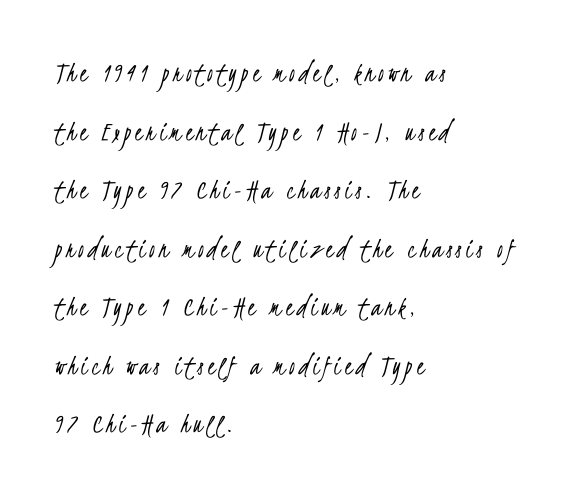
Horizontally, the lines are justified to the leading edge only. The block of text is sparse from top to bottom, with ample space between rows. Decoration check: the copy has no underline. The font family rendered here belongs to the sans-serif group. A quiet, ordinary-to-light weight characterises the typeface. The face used here is proportionally spaced, like ordinary book or web type.
